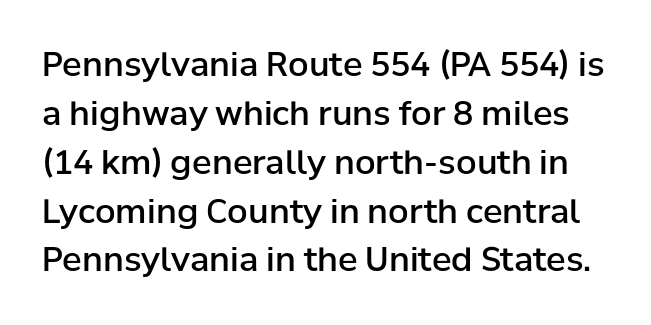
{"serif": "no", "italic": "no", "bold": "semi", "weight": "semibold", "width": "normal", "stroke_contrast": "low", "x_height": "medium", "monospaced": "no", "underline": "no", "line_spacing": "normal", "line_spacing_ratio": 1.48, "letter_spacing": "normal", "letter_spacing_em": 0.0, "glyph_px": 33}
